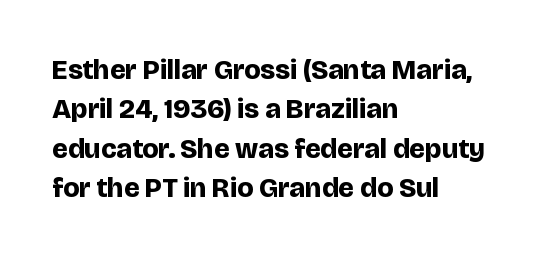
Q: Is the text bold? A: Yes.
Q: Is the text italic (slanted)? A: No, it is upright.
Q: Is the typeface a serif or a sans-serif typeface? A: Sans-serif.
Q: Is the text underlined? A: No.
Q: How is the paragraph aligned? A: Left-aligned.
Q: Is the spacing between letters normal or unusually wide? A: Normal.
Q: Is the spacing between lines tight, normal or loose? A: Normal.
Q: Width (condensed, normal, or wide)? A: Normal.
Q: Stroke contrast? A: Low.
Q: x-height? A: Large.
Q: Monospaced? A: No.
